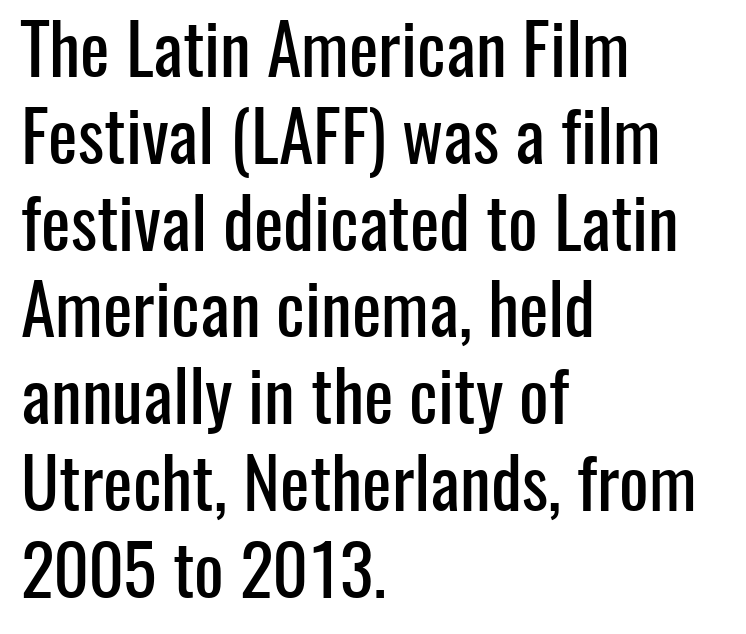
The passage shown has conventional tracking throughout. Serifs: no, the terminals of the letterforms are clean. These lines are rendered in a variable-pitch font. Notice how the passage keeps a crisp vertical edge on the left only. Posture: upright roman. Rule under the text: the space is simply empty.
